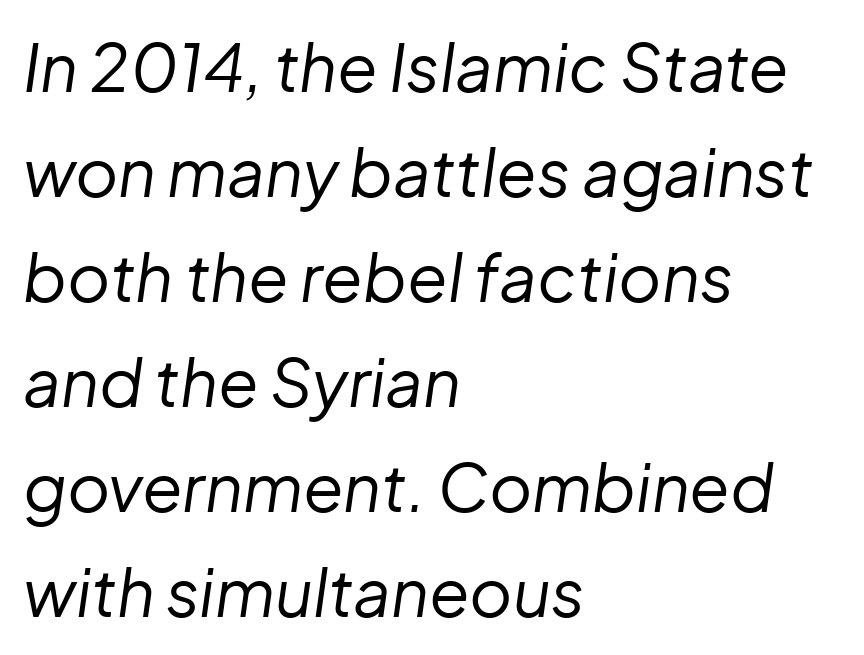
The image shows 66 px regular-weight type, italic (leaning right); set left-aligned, normal line spacing (1.59x), normal letter spacing, not underlined; low stroke contrast and a medium x-height.
